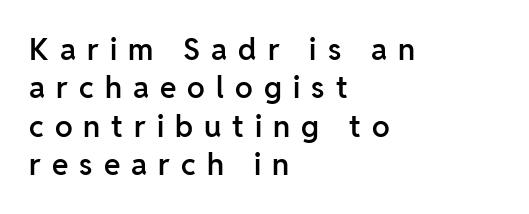
The string is rendered with underlining switched off. The rag falls on the right side of this text block. The letters advance in unequal steps, a hallmark of proportional type. Interline gaps are of average width in this sample. Stroke thickness is moderately raised; the sample reads as semibold. Do the letters lean? They stand straight.
